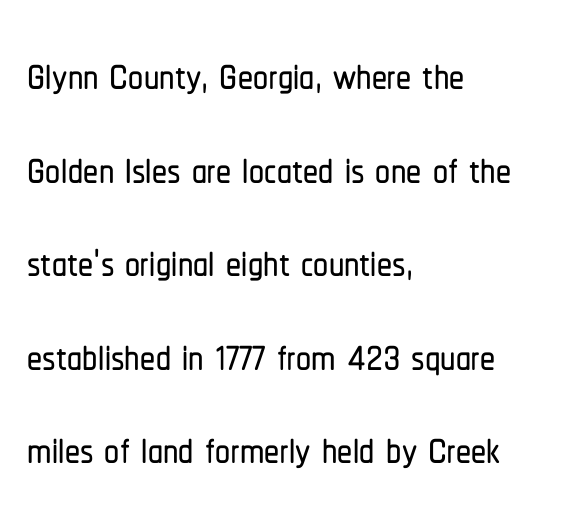
{"serif": "no", "italic": "no", "width": "condensed", "stroke_contrast": "low", "x_height": "medium", "monospaced": "no", "underline": "no", "align": "left", "line_spacing": "normal", "line_spacing_ratio": 1.56, "letter_spacing": "normal", "letter_spacing_em": 0.0, "glyph_px": 60}
